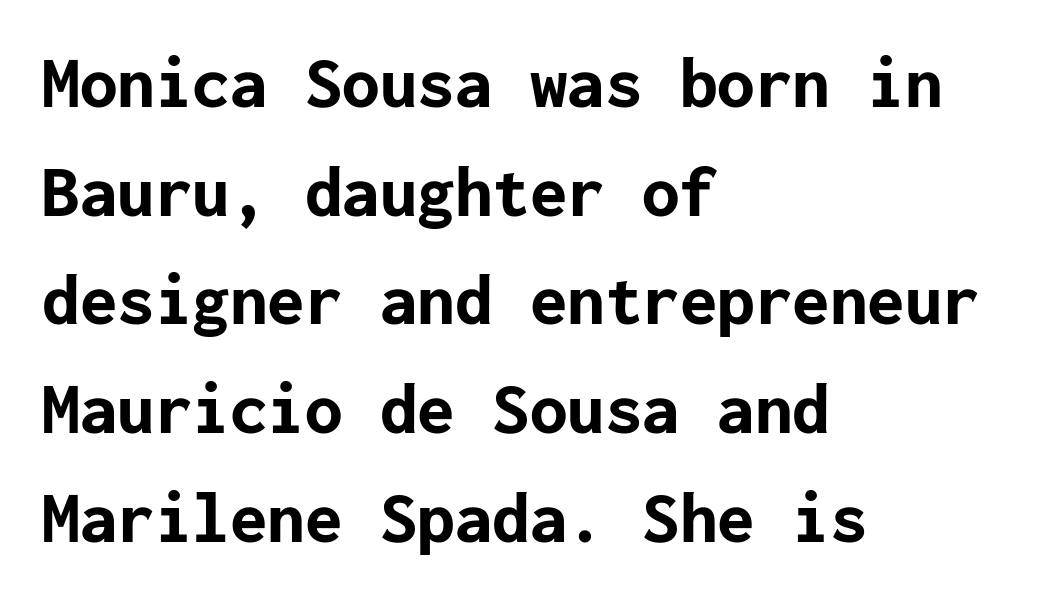
The image shows 75 px bold sans-serif type, upright; set left-aligned, normal line spacing (1.45x), normal letter spacing, not underlined; low stroke contrast and a medium x-height.
